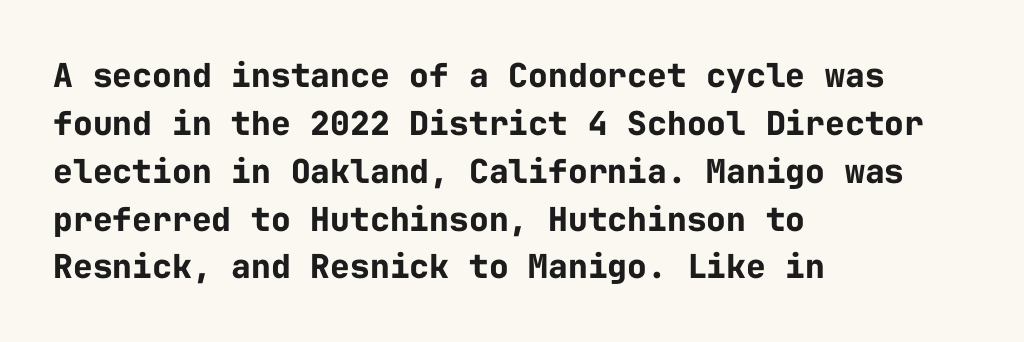
Q: Is the text bold? A: Yes.
Q: Is the text italic (slanted)? A: No, it is upright.
Q: Is the typeface a serif or a sans-serif typeface? A: Sans-serif.
Q: Is the text underlined? A: No.
Q: How is the paragraph aligned? A: Left-aligned.
Q: Is the spacing between letters normal or unusually wide? A: Normal.
Q: Is the spacing between lines tight, normal or loose? A: Normal.
Q: Width (condensed, normal, or wide)? A: Normal.
Q: Stroke contrast? A: Low.
Q: x-height? A: Medium.
Q: Monospaced? A: Yes.
